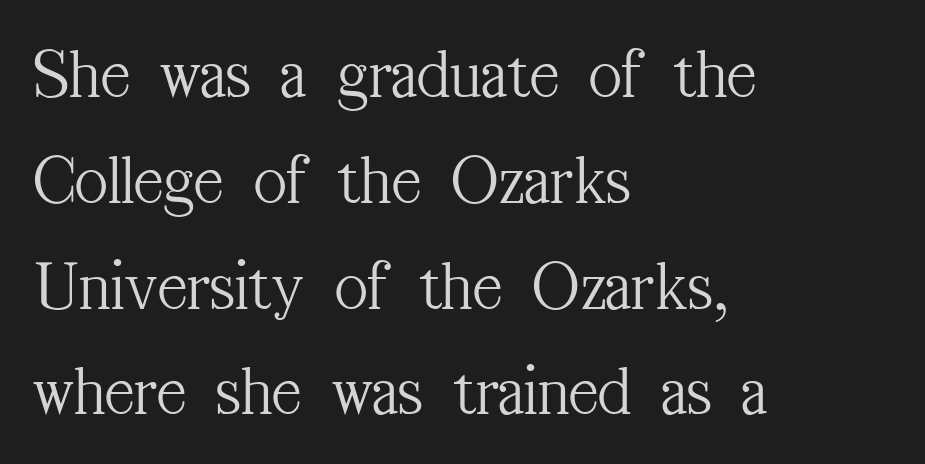
Varying glyph widths throughout — classic text-font behaviour. It's the straight-up-and-down kind of type. This is not heavy type; no bold has been used. Type style note: has serifs. Leftover space on each line is placed entirely after the last word. Default kerning and tracking; the words read as compact shapes.
